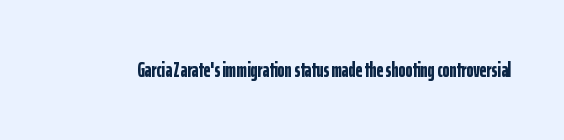
The letterforms sit shoulder to shoulder at normal distance. These lines were composed using upright roman letters. Check the space under the baseline: it is left empty. The sample has been set heavy, in full bold.
